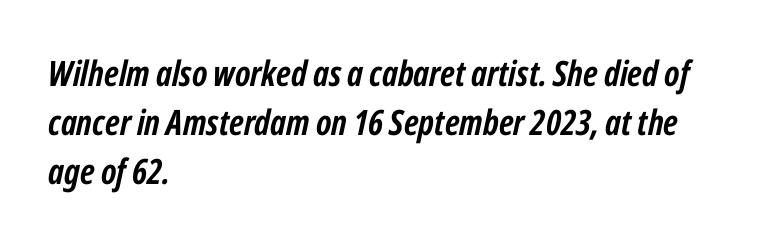
The image shows 35 px semibold, condensed type, italic (leaning right); set left-aligned, normal line spacing (1.4x), normal letter spacing, not underlined; low stroke contrast and a medium x-height.
